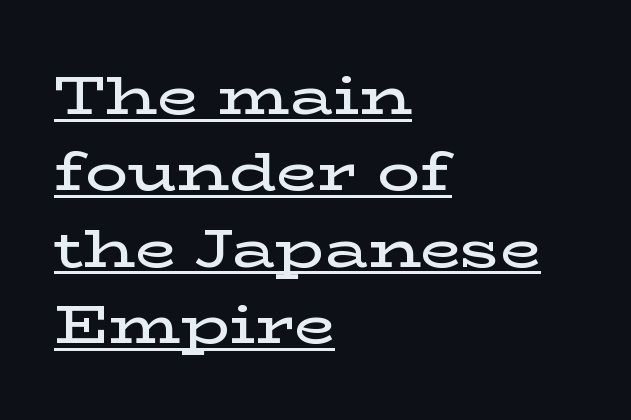
The image shows 53 px semibold, wide serif type, upright; set left-aligned, normal line spacing (1.44x), normal letter spacing, underlined; low stroke contrast and a medium x-height.
